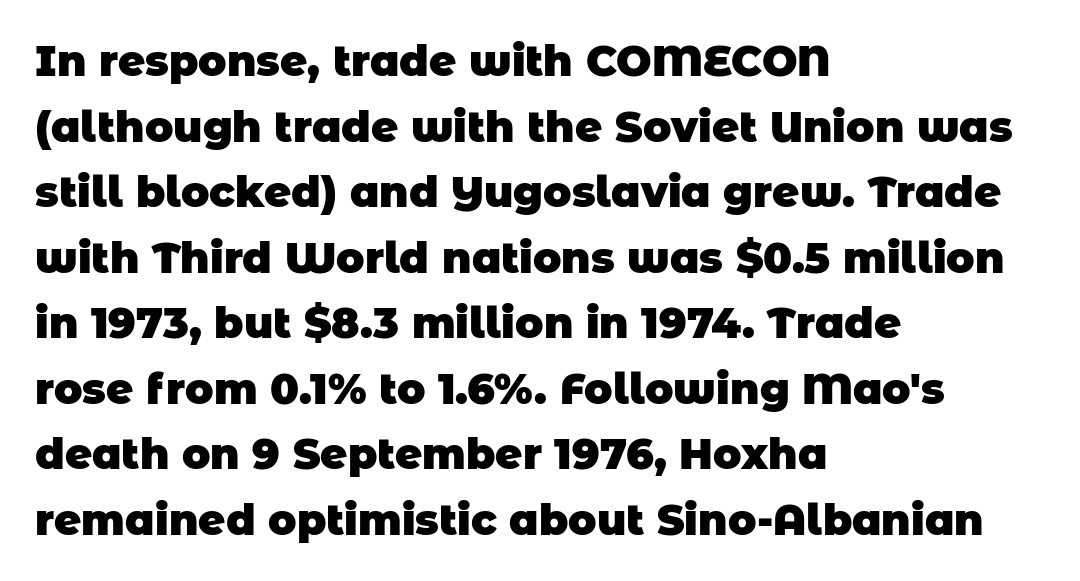
Q: Is the text bold? A: Yes.
Q: Is the typeface a serif or a sans-serif typeface? A: Sans-serif.
Q: Is the text underlined? A: No.
Q: How is the paragraph aligned? A: Left-aligned.
Q: Is the spacing between letters normal or unusually wide? A: Normal.
Q: Is the spacing between lines tight, normal or loose? A: Normal.
Q: Width (condensed, normal, or wide)? A: Normal.
Q: Stroke contrast? A: Low.
Q: x-height? A: Large.
Q: Monospaced? A: No.
